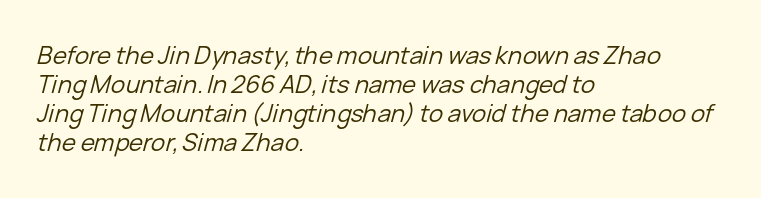
{"italic": "yes", "lean": "right", "slant_degrees": 15, "bold": "no", "underline": "no", "align": "left", "line_spacing_ratio": 1.21, "letter_spacing": "normal", "letter_spacing_em": 0.0, "glyph_px": 24}
